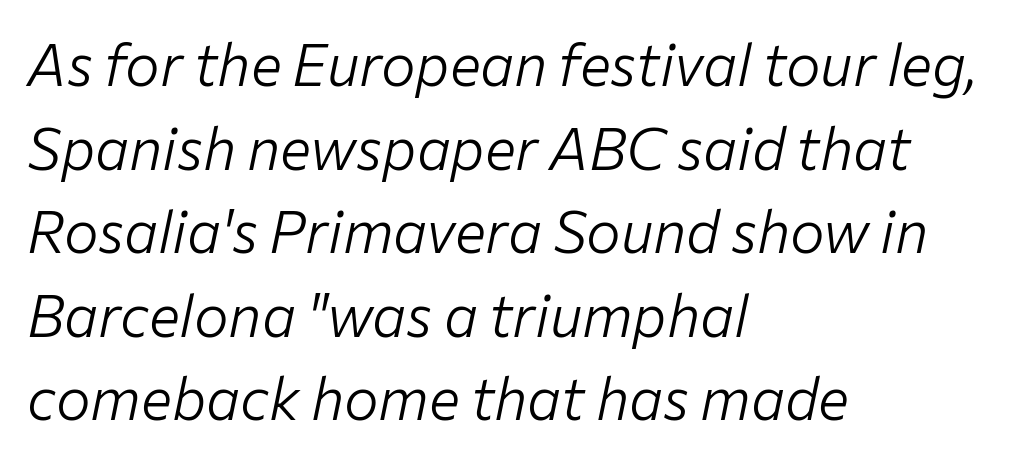
{"italic": "yes", "lean": "right", "slant_degrees": 12, "bold": "no", "weight": "light", "width": "normal", "stroke_contrast": "low", "x_height": "medium", "monospaced": "no", "underline": "no", "align": "left", "line_spacing": "normal", "line_spacing_ratio": 1.44, "letter_spacing": "normal", "letter_spacing_em": 0.0, "glyph_px": 58}
